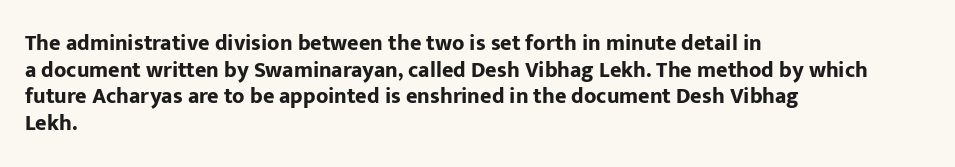
The image shows 22 px bold type, upright; set left-aligned, line spacing 1.21x, normal letter spacing, not underlined.
